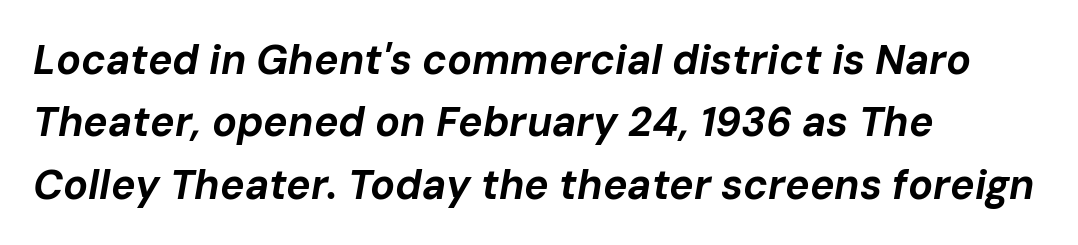
The image shows 41 px bold type, italic (leaning right); set left-aligned, normal line spacing (1.52x), normal letter spacing, not underlined; low stroke contrast and a medium x-height.
